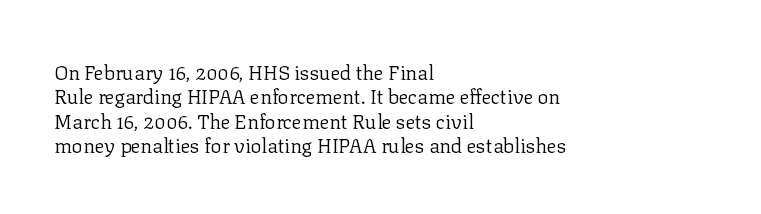
{"italic": "no", "bold": "no", "underline": "no", "align": "left", "line_spacing_ratio": 1.22, "letter_spacing": "normal", "letter_spacing_em": 0.0, "glyph_px": 20}
